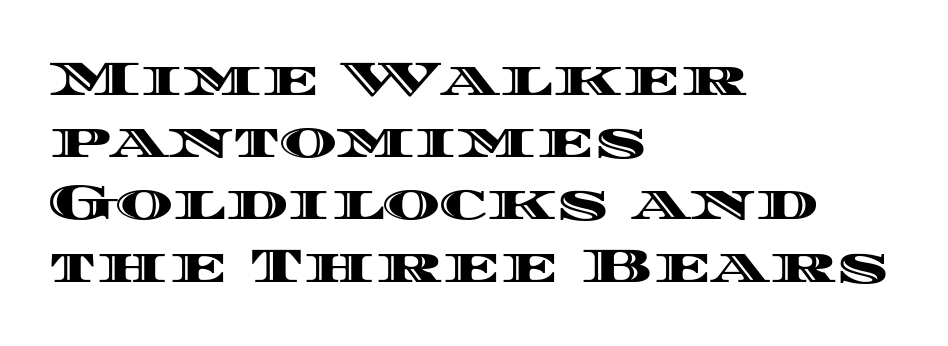
{"italic": "no", "width": "wide", "x_height": "large", "monospaced": "no", "underline": "no", "align": "left", "line_spacing": "normal", "line_spacing_ratio": 1.27, "letter_spacing": "normal", "letter_spacing_em": 0.0, "glyph_px": 49}
